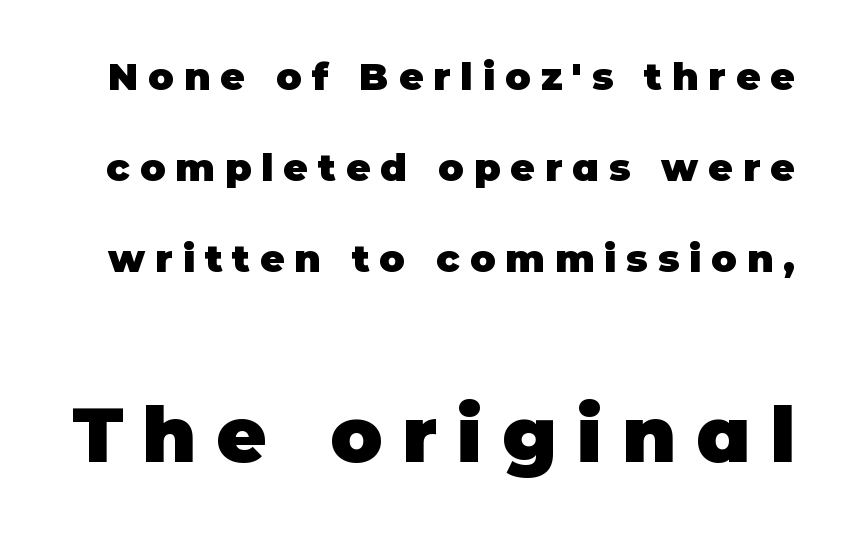
{"serif": "no", "italic": "no", "bold": "yes", "weight": "heavy", "width": "normal", "stroke_contrast": "low", "x_height": "large", "monospaced": "no", "underline": "no", "line_spacing": "loose", "line_spacing_ratio": 2.39, "letter_spacing": "wide", "letter_spacing_em": 0.26, "larger_block": "second", "size_ratio": 2.03, "glyph_px": 77}
